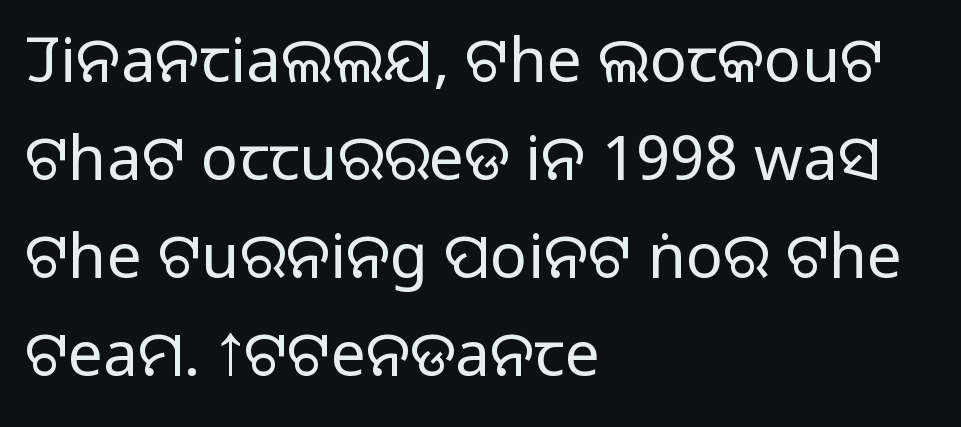
{"serif": "no", "italic": "no", "bold": "no", "weight": "regular", "width": "normal", "stroke_contrast": "low", "x_height": "large", "monospaced": "no", "underline": "no", "align": "left", "line_spacing": "normal", "line_spacing_ratio": 1.58, "letter_spacing": "normal", "letter_spacing_em": 0.0, "glyph_px": 62}
